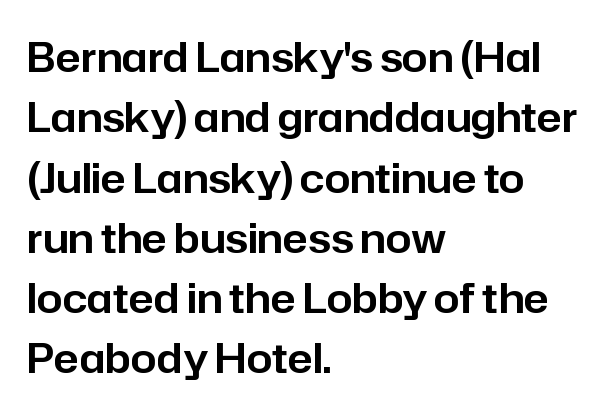
This is sans-serif lettering, the kind often seen on screens and signage. Is there much room between lines? A standard amount, neither cramped nor airy. Each word holds together tightly as a unit, with standard inter-letter gaps. The passage shown is not underscored anywhere. A typesetter would call this proportional, since set widths differ per character.
